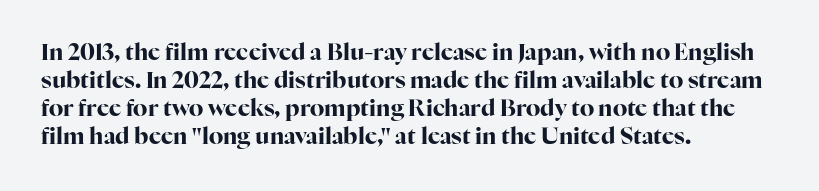
{"italic": "no", "bold": "yes", "underline": "no", "align": "left", "line_spacing_ratio": 1.22, "letter_spacing": "normal", "letter_spacing_em": 0.0, "glyph_px": 23}
